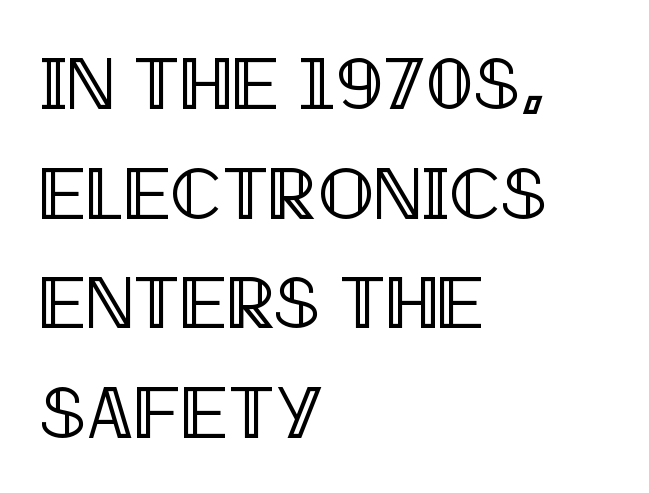
The face used here is rendered with its standard letterfit. Every row of glyphs begins at an identical x-position on the left. Do the characters align in a grid? No, the font is proportional. Each row of text sits above clean, open space.
